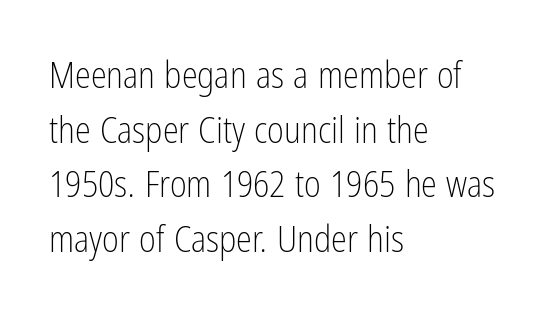
Q: Is the text bold? A: No.
Q: Is the text italic (slanted)? A: No, it is upright.
Q: Is the typeface a serif or a sans-serif typeface? A: Sans-serif.
Q: Is the text underlined? A: No.
Q: How is the paragraph aligned? A: Left-aligned.
Q: Is the spacing between letters normal or unusually wide? A: Normal.
Q: Is the spacing between lines tight, normal or loose? A: Normal.
Q: Width (condensed, normal, or wide)? A: Condensed.
Q: Stroke contrast? A: Low.
Q: x-height? A: Medium.
Q: Monospaced? A: No.
